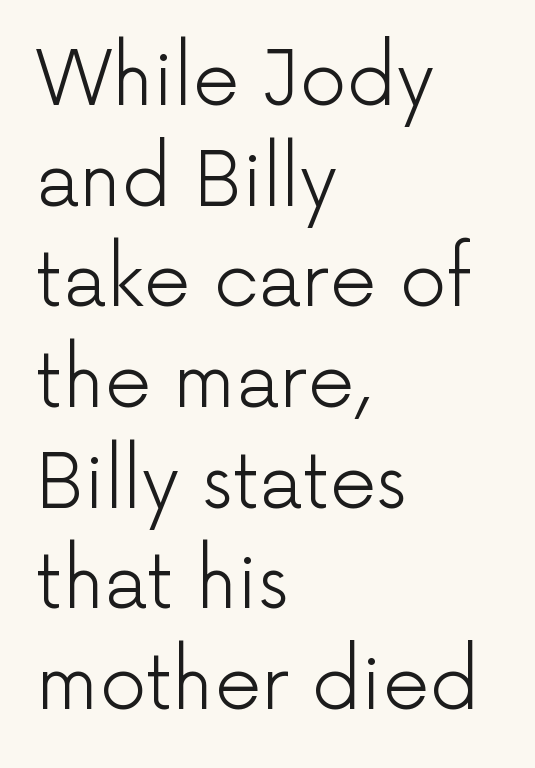
A normal amount of white space separates one row of letters from the next. No feet cap the strokes, marking this as sans-serif type. The passage shown is typed in a proportional face where columns would drift. Vertical strokes here are truly vertical.
